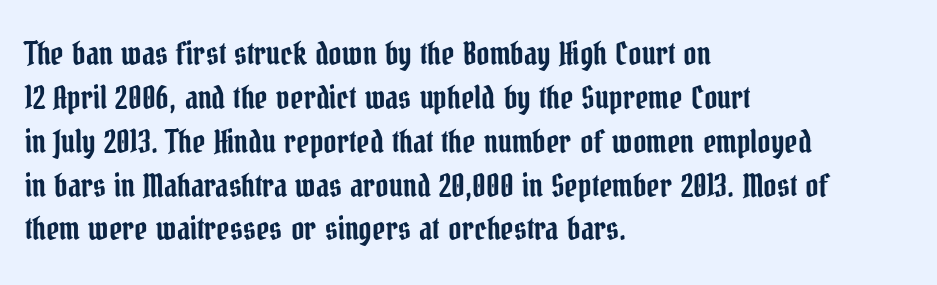
Q: Is the text italic (slanted)? A: No, it is upright.
Q: Is the typeface a serif or a sans-serif typeface? A: Serif.
Q: Is the text underlined? A: No.
Q: How is the paragraph aligned? A: Left-aligned.
Q: Is the spacing between letters normal or unusually wide? A: Normal.
Q: Is the spacing between lines tight, normal or loose? A: Normal.
Q: Width (condensed, normal, or wide)? A: Condensed.
Q: Stroke contrast? A: Low.
Q: x-height? A: Medium.
Q: Monospaced? A: No.
